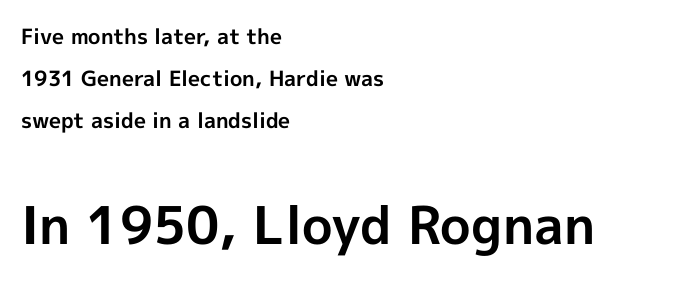
Q: Is the text bold? A: Yes.
Q: Is the text italic (slanted)? A: No, it is upright.
Q: Is the typeface a serif or a sans-serif typeface? A: Sans-serif.
Q: Is the text underlined? A: No.
Q: How is the paragraph aligned? A: Left-aligned.
Q: Is the spacing between letters normal or unusually wide? A: Normal.
Q: Is the spacing between lines tight, normal or loose? A: Loose.
Q: Which block of text is set in a larger size, the first (top) or the second (bottom)? A: The second (bottom) one.
Q: Width (condensed, normal, or wide)? A: Normal.
Q: x-height? A: Medium.
Q: Monospaced? A: No.
